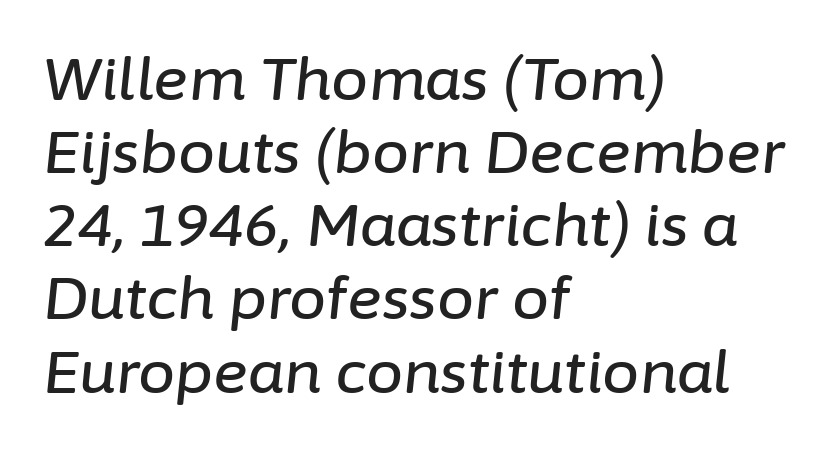
Q: Is the text italic (slanted)? A: Yes, it leans right by about 6 degrees.
Q: Is the text underlined? A: No.
Q: How is the paragraph aligned? A: Left-aligned.
Q: Is the spacing between letters normal or unusually wide? A: Normal.
Q: Width (condensed, normal, or wide)? A: Normal.
Q: Stroke contrast? A: Low.
Q: x-height? A: Medium.
Q: Monospaced? A: No.
